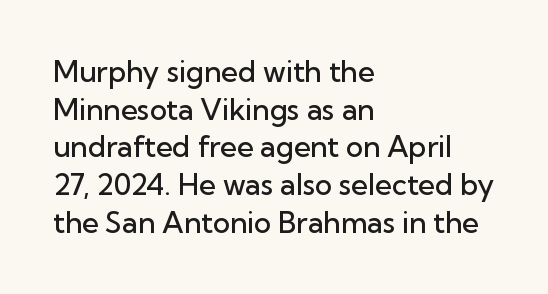
Notice how the passage keeps a crisp vertical edge on the left only. Stroke terminals: plain, sans-serif. Ordinary non-slanted type is in use. Default kerning and tracking; the words read as compact shapes. What's the leading like? Ordinary, nothing unusual. Note the varied advance widths — an 'i' is clearly narrower than an 'm'.
